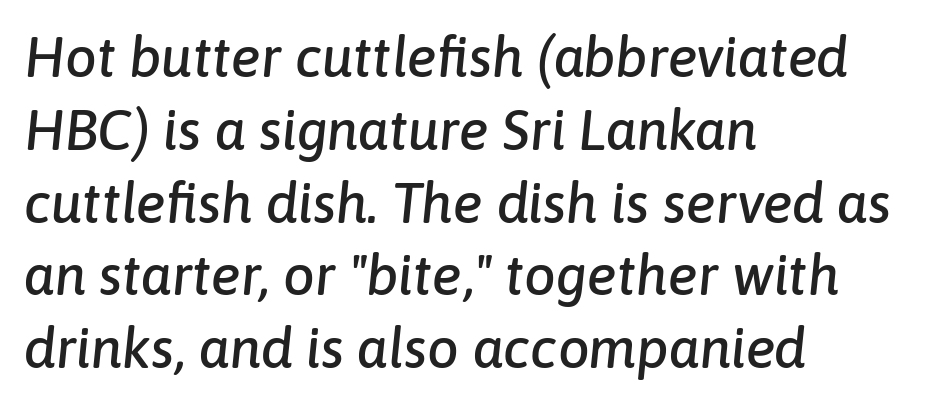
The image shows 56 px text type, italic (leaning right); set left-aligned, normal line spacing (1.3x), normal letter spacing, not underlined; low stroke contrast and a medium x-height.
